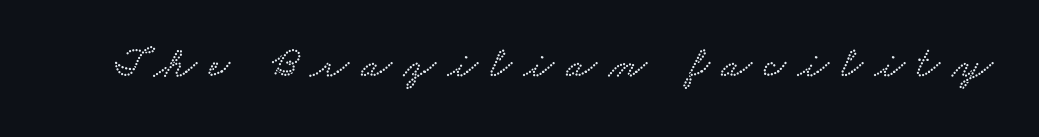
Q: Is the text underlined? A: No.
Q: Is the spacing between letters normal or unusually wide? A: Unusually wide.
Q: Width (condensed, normal, or wide)? A: Wide.
Q: Stroke contrast? A: Low.
Q: x-height? A: Small.
Q: Monospaced? A: No.
